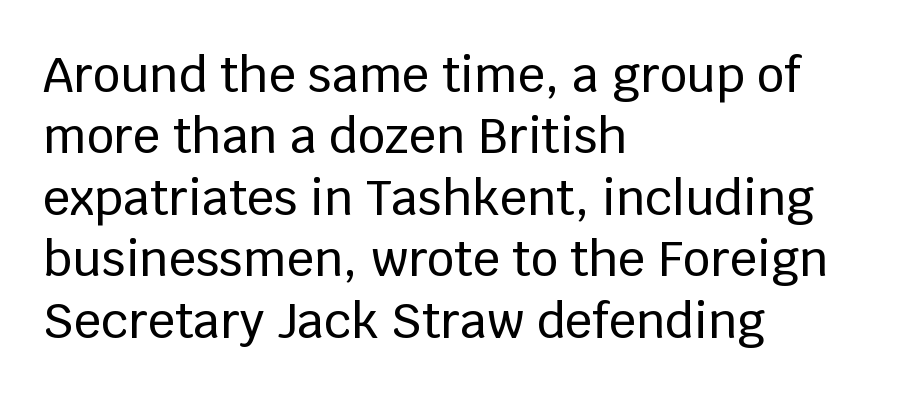
Short note: letters normally spaced. The typeface chosen for these lines omits serifs. Underlining? Definitely not there. Rendered with straight, roman letterforms. Is the block centered? No — it sits flush against the left margin. This sample has the flowing, uneven cadence of proportional lettering.
